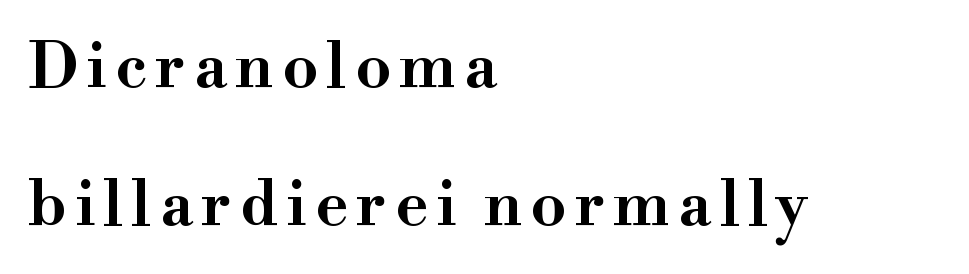
Q: Is the text italic (slanted)? A: No, it is upright.
Q: Is the typeface a serif or a sans-serif typeface? A: Serif.
Q: Is the text underlined? A: No.
Q: How is the paragraph aligned? A: Left-aligned.
Q: Is the spacing between lines tight, normal or loose? A: Loose.
Q: Width (condensed, normal, or wide)? A: Wide.
Q: Stroke contrast? A: High.
Q: x-height? A: Small.
Q: Monospaced? A: No.
